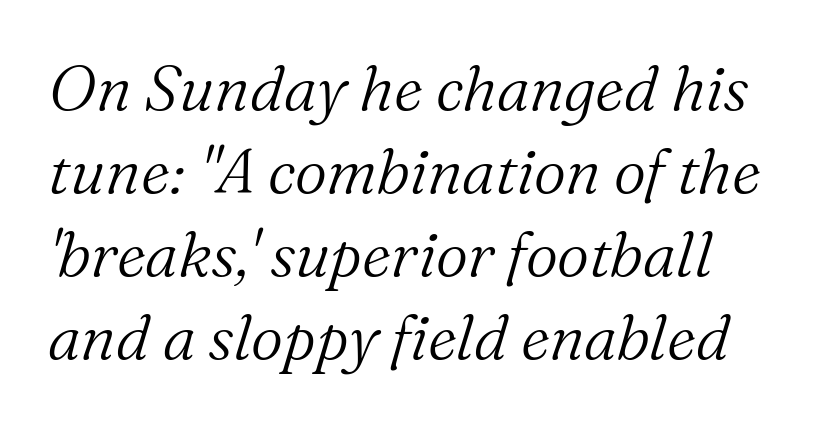
Q: Is the text bold? A: No.
Q: Is the text italic (slanted)? A: Yes, it leans right by about 16 degrees.
Q: Is the typeface a serif or a sans-serif typeface? A: Serif.
Q: Is the text underlined? A: No.
Q: How is the paragraph aligned? A: Left-aligned.
Q: Is the spacing between letters normal or unusually wide? A: Normal.
Q: Is the spacing between lines tight, normal or loose? A: Normal.
Q: Width (condensed, normal, or wide)? A: Normal.
Q: Stroke contrast? A: Medium.
Q: x-height? A: Medium.
Q: Monospaced? A: No.
